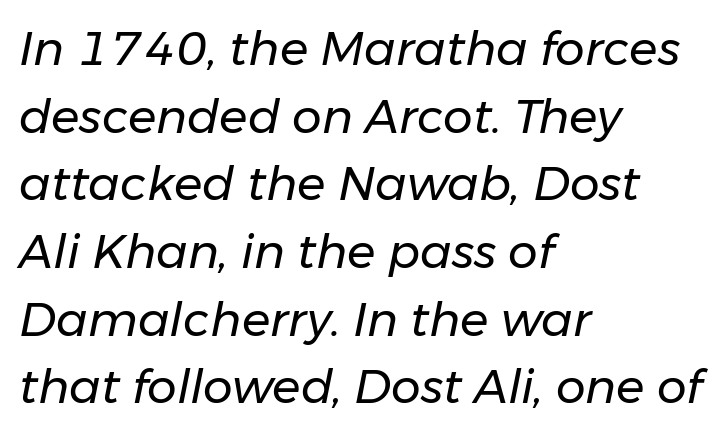
Q: Is the text bold? A: No.
Q: Is the text italic (slanted)? A: Yes, it leans right by about 11 degrees.
Q: Is the text underlined? A: No.
Q: How is the paragraph aligned? A: Left-aligned.
Q: Is the spacing between letters normal or unusually wide? A: Normal.
Q: Is the spacing between lines tight, normal or loose? A: Normal.
Q: Width (condensed, normal, or wide)? A: Normal.
Q: Stroke contrast? A: Low.
Q: x-height? A: Medium.
Q: Monospaced? A: No.
